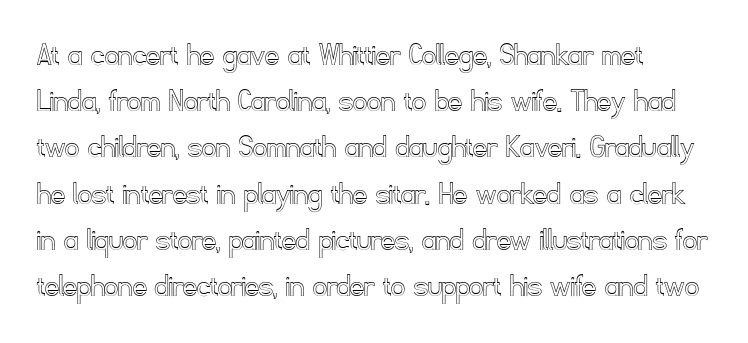
Q: Is the text italic (slanted)? A: No, it is upright.
Q: Is the text underlined? A: No.
Q: How is the paragraph aligned? A: Left-aligned.
Q: Is the spacing between letters normal or unusually wide? A: Normal.
Q: Is the spacing between lines tight, normal or loose? A: Normal.
Q: Width (condensed, normal, or wide)? A: Normal.
Q: x-height? A: Small.
Q: Monospaced? A: No.
